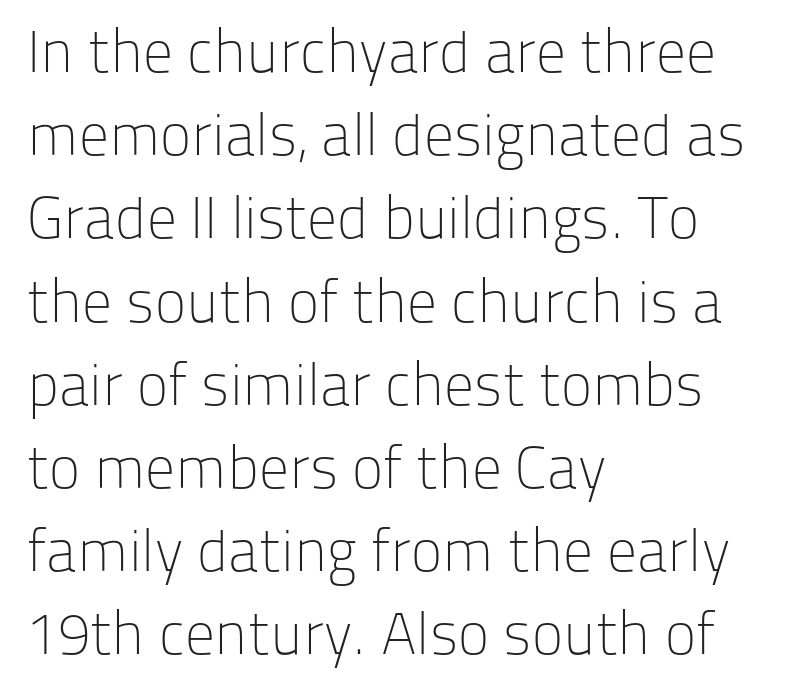
The image shows 59 px light sans-serif type, upright; set left-aligned, normal line spacing (1.41x), normal letter spacing, not underlined; low stroke contrast and a medium x-height.
